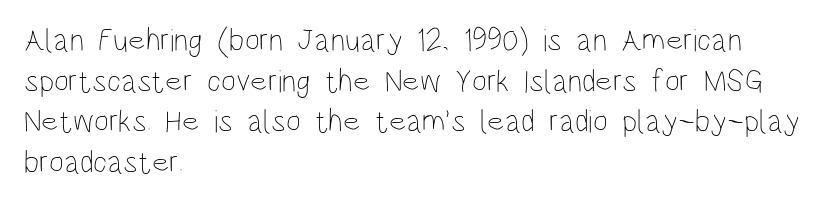
The image shows 32 px thin, condensed type, upright; set left-aligned, normal line spacing (1.27x), normal letter spacing, not underlined; low stroke contrast and a large x-height.
